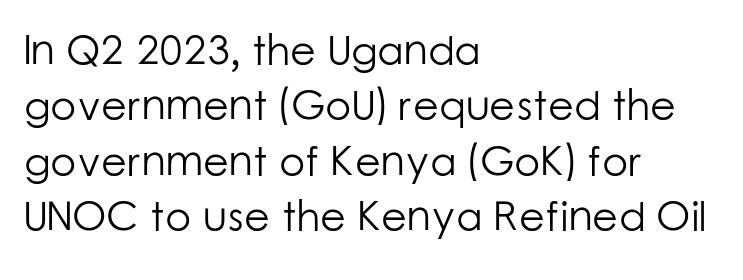
{"serif": "no", "italic": "no", "bold": "no", "weight": "light", "width": "normal", "stroke_contrast": "low", "x_height": "medium", "monospaced": "no", "underline": "no", "align": "left", "line_spacing": "normal", "line_spacing_ratio": 1.32, "letter_spacing": "normal", "letter_spacing_em": 0.0, "glyph_px": 42}
